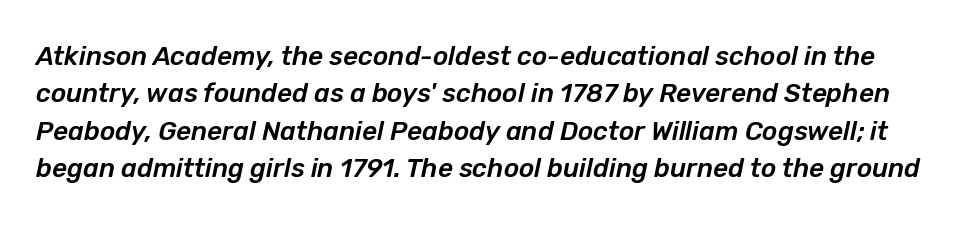
{"italic": "yes", "lean": "right", "slant_degrees": 12, "underline": "no", "line_spacing": "normal", "line_spacing_ratio": 1.44, "letter_spacing": "normal", "letter_spacing_em": 0.0, "glyph_px": 26}
